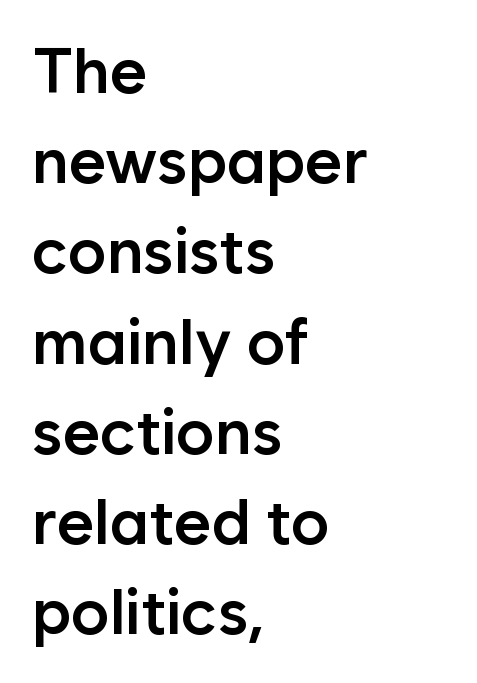
The image shows 64 px semibold sans-serif type, upright; set left-aligned, normal line spacing (1.41x), normal letter spacing, not underlined; low stroke contrast and a medium x-height.
